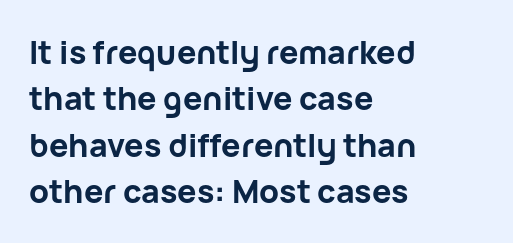
Quick note: not italic, upright. Leftover space on each line is placed entirely after the last word. Proportional: the letters do not fall into vertical columns. Unlike a traditional serif, this face leaves its strokes unadorned.
